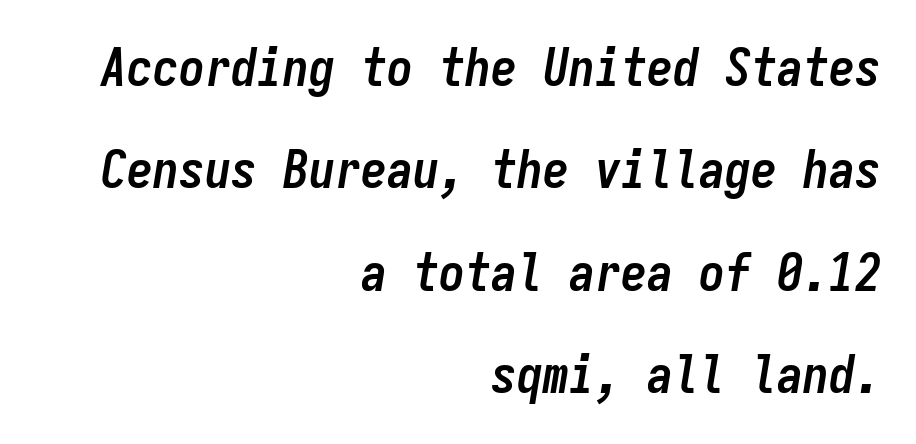
The passage shown leans; its letterforms are oblique. Typeset ragged left — the right edge is the straight one. Descender tails drop into unmarked territory. Spacing verdict: monospaced, one width for all characters. Bold? Absolutely — the strokes are thick and heavy.
